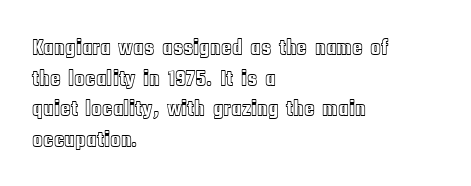
If you drew a line through each stem, it would be perfectly vertical. Honestly, the letter spacing is just normal — you wouldn't notice it. The words here are not underlined. Notice how the passage keeps a crisp vertical edge on the left only. Interline gaps are of average width in this sample.
